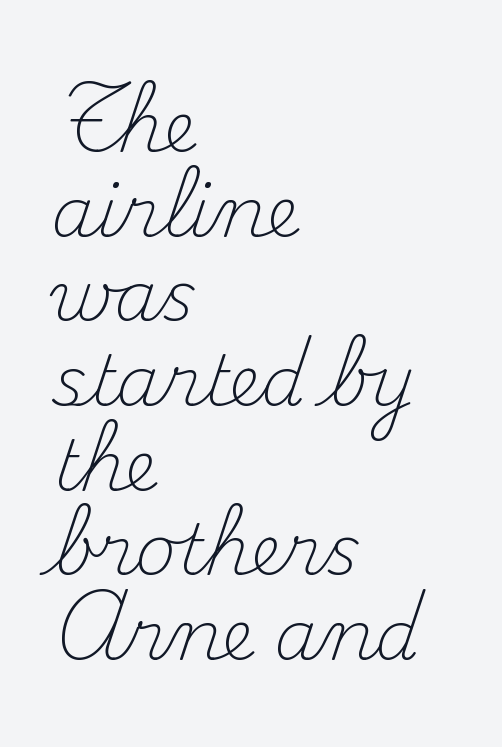
{"serif": "yes", "bold": "no", "weight": "light", "width": "normal", "stroke_contrast": "medium", "x_height": "small", "monospaced": "no", "underline": "no", "align": "left", "line_spacing_ratio": 1.21, "letter_spacing": "normal", "letter_spacing_em": 0.0, "glyph_px": 70}
